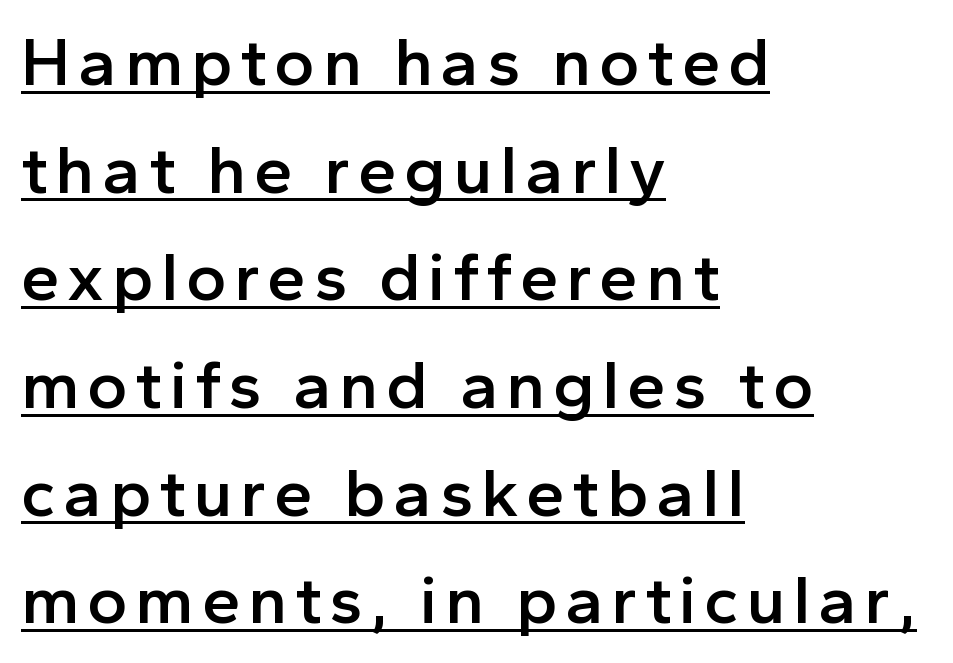
The image shows 69 px semibold sans-serif type, upright; set left-aligned, normal line spacing (1.56x), underlined; a medium x-height.
